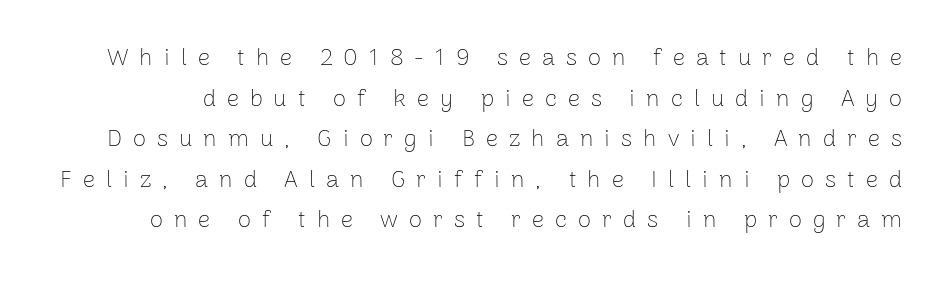
{"italic": "no", "bold": "no", "underline": "no", "line_spacing": "normal", "line_spacing_ratio": 1.69, "letter_spacing": "wide", "letter_spacing_em": 0.46, "glyph_px": 24}
